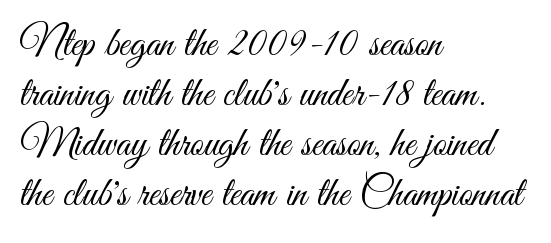
{"serif": "no", "bold": "no", "weight": "light", "width": "condensed", "stroke_contrast": "medium", "x_height": "small", "monospaced": "no", "underline": "no", "align": "left", "line_spacing_ratio": 1.22, "letter_spacing": "normal", "letter_spacing_em": 0.0, "glyph_px": 41}
